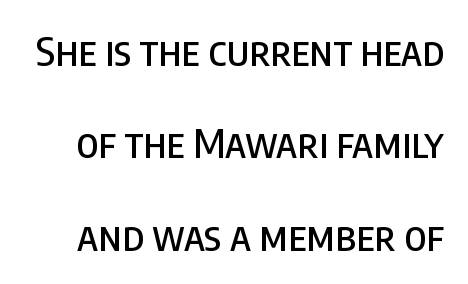
Q: Is the text italic (slanted)? A: No, it is upright.
Q: Is the typeface a serif or a sans-serif typeface? A: Sans-serif.
Q: Is the text underlined? A: No.
Q: Is the spacing between letters normal or unusually wide? A: Normal.
Q: Is the spacing between lines tight, normal or loose? A: Loose.
Q: Width (condensed, normal, or wide)? A: Condensed.
Q: Stroke contrast? A: Low.
Q: x-height? A: Large.
Q: Monospaced? A: No.
